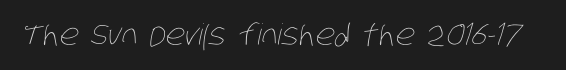
{"bold": "no", "weight": "thin", "width": "condensed", "stroke_contrast": "low", "x_height": "large", "monospaced": "no", "underline": "no", "letter_spacing": "normal", "letter_spacing_em": 0.0, "glyph_px": 29}
